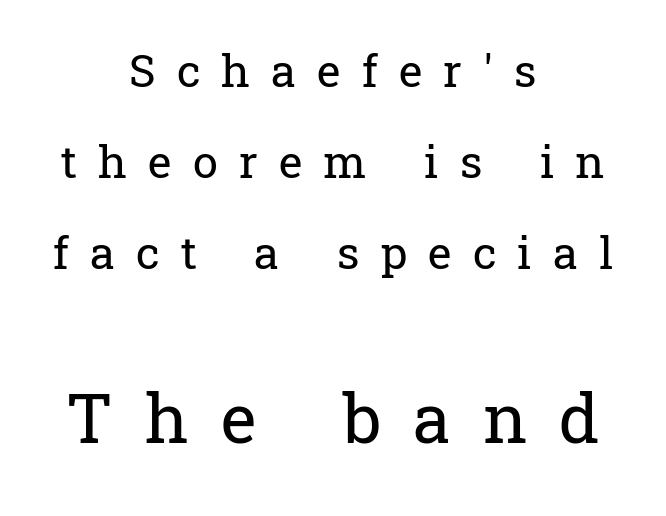
Q: Is the text bold? A: No.
Q: Is the text italic (slanted)? A: No, it is upright.
Q: Is the typeface a serif or a sans-serif typeface? A: Serif.
Q: Is the text underlined? A: No.
Q: How is the paragraph aligned? A: Centered.
Q: Is the spacing between letters normal or unusually wide? A: Unusually wide.
Q: Is the spacing between lines tight, normal or loose? A: Loose.
Q: Which block of text is set in a larger size, the first (top) or the second (bottom)? A: The second (bottom) one.
Q: Width (condensed, normal, or wide)? A: Normal.
Q: Stroke contrast? A: Low.
Q: x-height? A: Medium.
Q: Monospaced? A: No.
